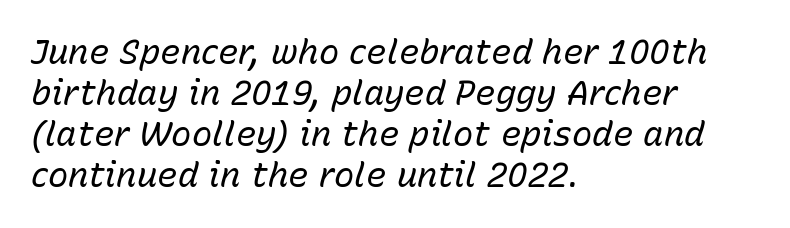
{"italic": "yes", "lean": "right", "slant_degrees": 15, "bold": "no", "weight": "regular", "width": "normal", "stroke_contrast": "low", "x_height": "medium", "monospaced": "no", "underline": "no", "align": "left", "line_spacing_ratio": 1.21, "letter_spacing": "normal", "letter_spacing_em": 0.0, "glyph_px": 34}
